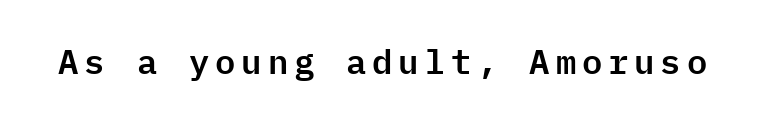
Q: Is the text italic (slanted)? A: No, it is upright.
Q: Is the typeface a serif or a sans-serif typeface? A: Sans-serif.
Q: Is the text underlined? A: No.
Q: Width (condensed, normal, or wide)? A: Normal.
Q: Stroke contrast? A: Low.
Q: x-height? A: Medium.
Q: Monospaced? A: Yes.
